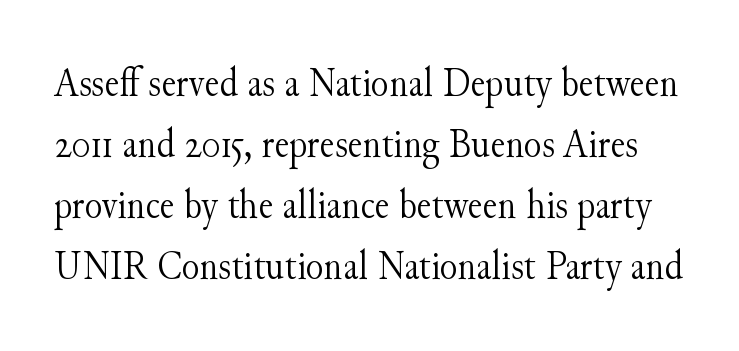
{"serif": "yes", "italic": "no", "bold": "no", "weight": "light", "width": "normal", "stroke_contrast": "medium", "x_height": "small", "monospaced": "no", "underline": "no", "line_spacing": "normal", "line_spacing_ratio": 1.49, "letter_spacing": "normal", "letter_spacing_em": 0.0, "glyph_px": 41}
